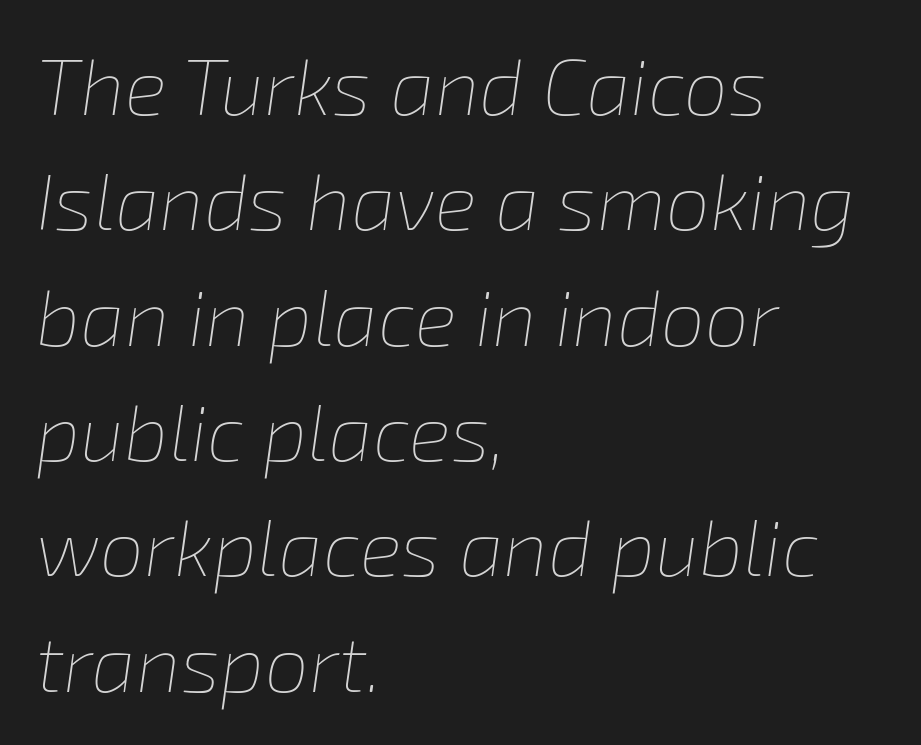
Q: Is the text bold? A: No.
Q: Is the text italic (slanted)? A: Yes, it leans right by about 8 degrees.
Q: Is the text underlined? A: No.
Q: How is the paragraph aligned? A: Left-aligned.
Q: Is the spacing between letters normal or unusually wide? A: Normal.
Q: Is the spacing between lines tight, normal or loose? A: Normal.
Q: Width (condensed, normal, or wide)? A: Normal.
Q: Stroke contrast? A: Low.
Q: x-height? A: Medium.
Q: Monospaced? A: No.
